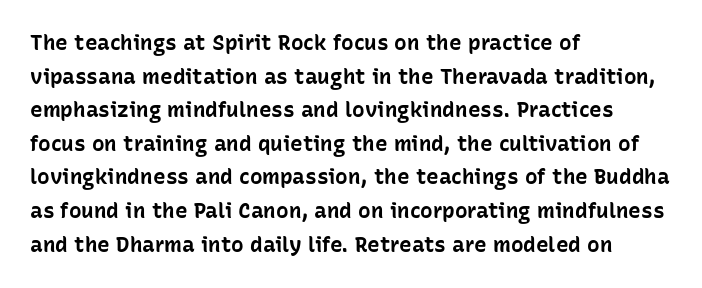
This sample uses plain, unmodified letter spacing. The lines are quadded left. If you measured baseline to baseline, you'd find a middling distance. A dark, heavy texture on the line: the type is bold. Unmarked baselines from the first word to the last.
